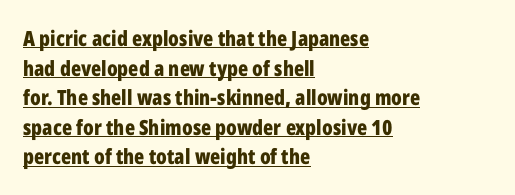
The image shows 21 px bold type, upright; set left-aligned, normal line spacing (1.41x), normal letter spacing, underlined.
